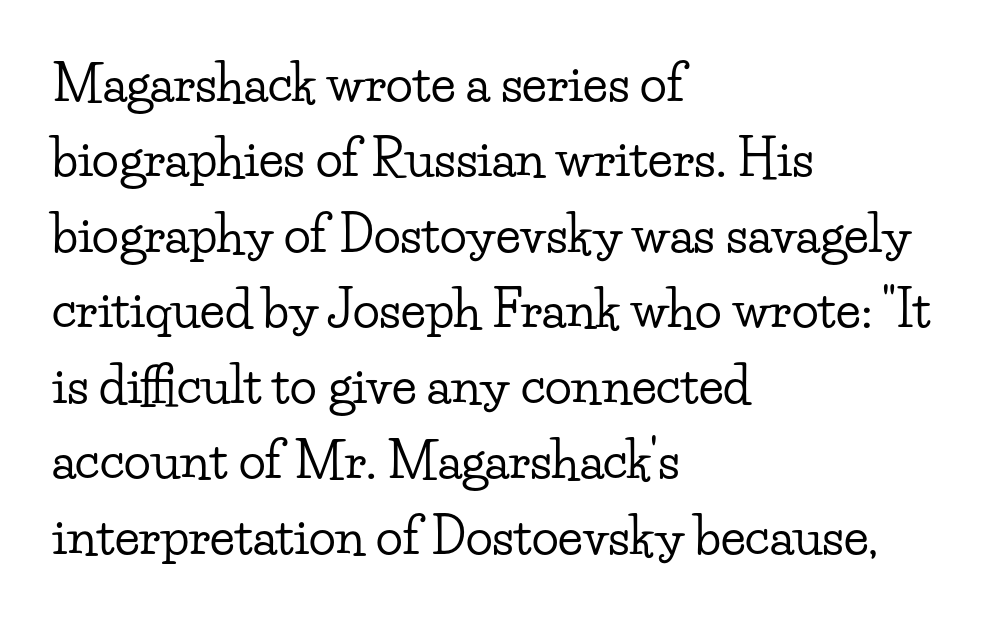
Q: Is the text italic (slanted)? A: No, it is upright.
Q: Is the typeface a serif or a sans-serif typeface? A: Serif.
Q: Is the text underlined? A: No.
Q: How is the paragraph aligned? A: Left-aligned.
Q: Is the spacing between letters normal or unusually wide? A: Normal.
Q: Is the spacing between lines tight, normal or loose? A: Normal.
Q: Width (condensed, normal, or wide)? A: Wide.
Q: Stroke contrast? A: Low.
Q: x-height? A: Small.
Q: Monospaced? A: No.
